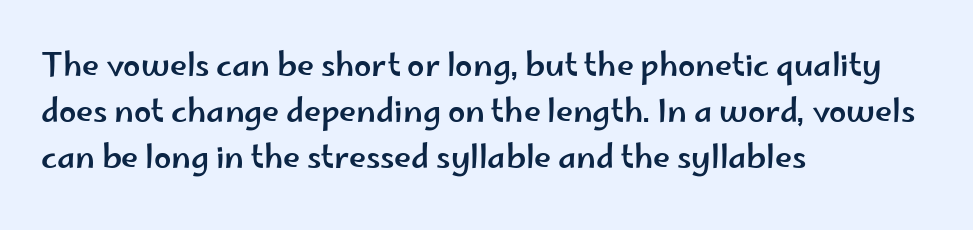
Q: Is the text italic (slanted)? A: No, it is upright.
Q: Is the typeface a serif or a sans-serif typeface? A: Sans-serif.
Q: Is the text underlined? A: No.
Q: How is the paragraph aligned? A: Left-aligned.
Q: Is the spacing between letters normal or unusually wide? A: Normal.
Q: Is the spacing between lines tight, normal or loose? A: Normal.
Q: Width (condensed, normal, or wide)? A: Wide.
Q: Stroke contrast? A: Low.
Q: x-height? A: Small.
Q: Monospaced? A: No.
